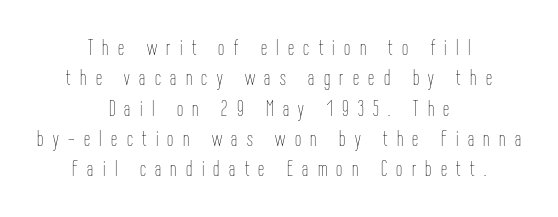
Do the letters lean? They stand straight. The setting favours the middle, as headings and verse often do. Does extra space separate the letters? Yes, quite a lot of it. The rendering uses a moderate line-height, typical for paragraphs.
